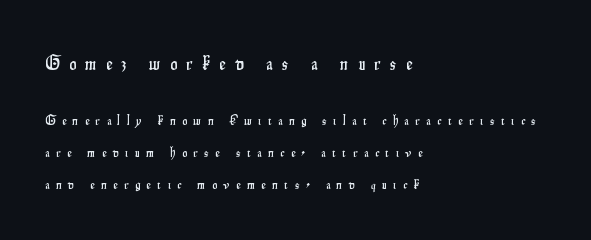
{"italic": "no", "underline": "no", "align": "left", "line_spacing": "loose", "line_spacing_ratio": 2.29, "letter_spacing": "wide", "letter_spacing_em": 0.47, "larger_block": "first", "size_ratio": 1.43, "glyph_px": 20}
